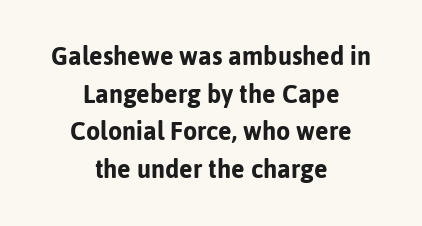
The image shows 29 px sans-serif type, upright; set centered, normal line spacing (1.3x), normal letter spacing, not underlined; low stroke contrast and a medium x-height.
